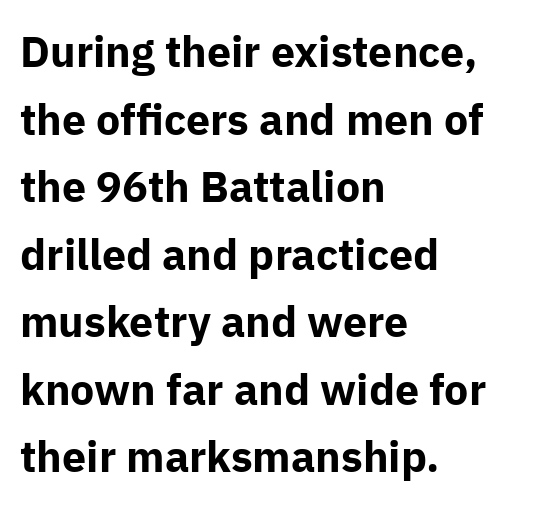
{"serif": "no", "italic": "no", "bold": "yes", "weight": "bold", "width": "normal", "stroke_contrast": "low", "x_height": "medium", "monospaced": "no", "underline": "no", "align": "left", "line_spacing": "normal", "line_spacing_ratio": 1.57, "letter_spacing": "normal", "letter_spacing_em": 0.0, "glyph_px": 43}
